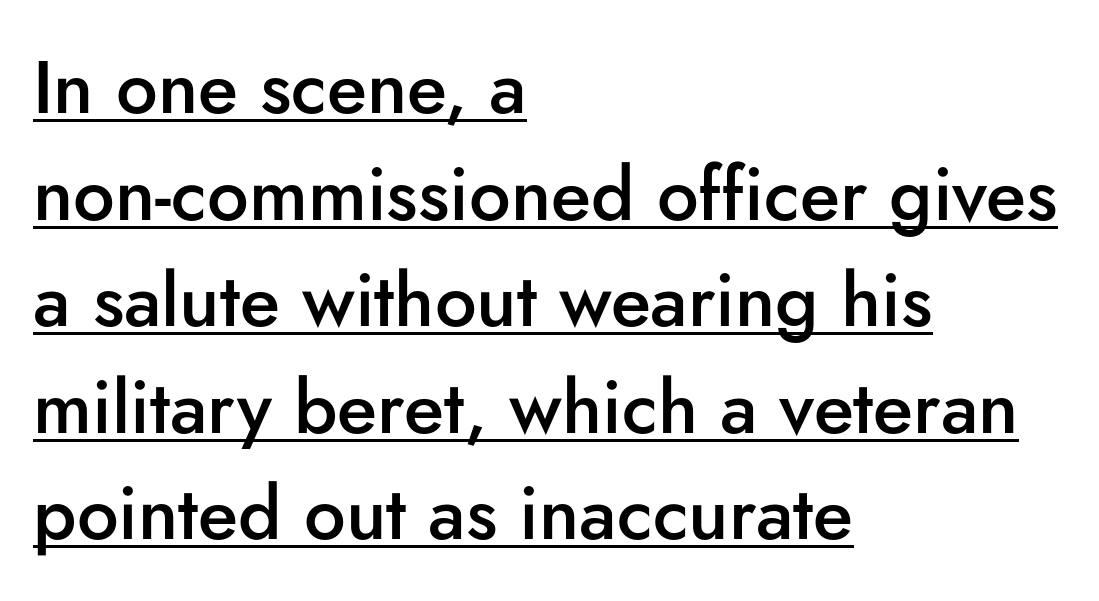
{"serif": "no", "italic": "no", "bold": "semi", "weight": "semibold", "width": "normal", "stroke_contrast": "low", "x_height": "small", "monospaced": "no", "underline": "yes", "align": "left", "line_spacing": "normal", "line_spacing_ratio": 1.44, "letter_spacing": "normal", "letter_spacing_em": 0.0, "glyph_px": 74}
